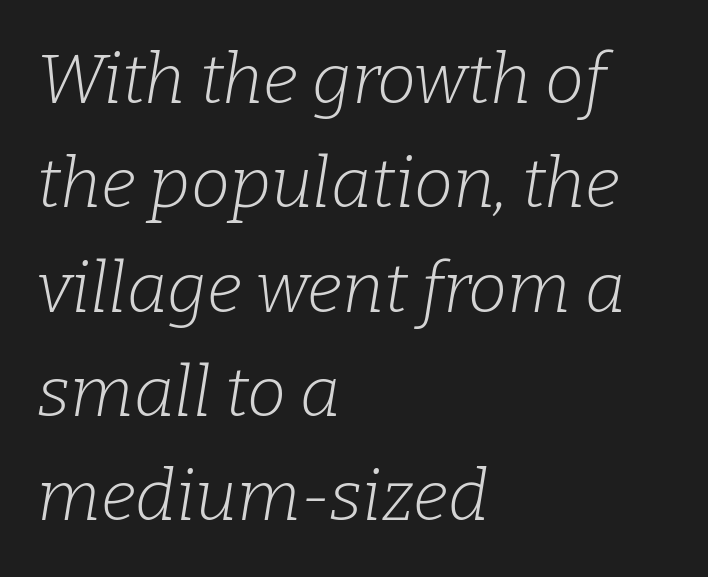
{"serif": "yes", "italic": "yes", "lean": "right", "slant_degrees": 9, "bold": "no", "weight": "light", "width": "normal", "stroke_contrast": "low", "x_height": "medium", "monospaced": "no", "underline": "no", "align": "left", "line_spacing": "normal", "line_spacing_ratio": 1.49, "letter_spacing": "normal", "letter_spacing_em": 0.0, "glyph_px": 70}
